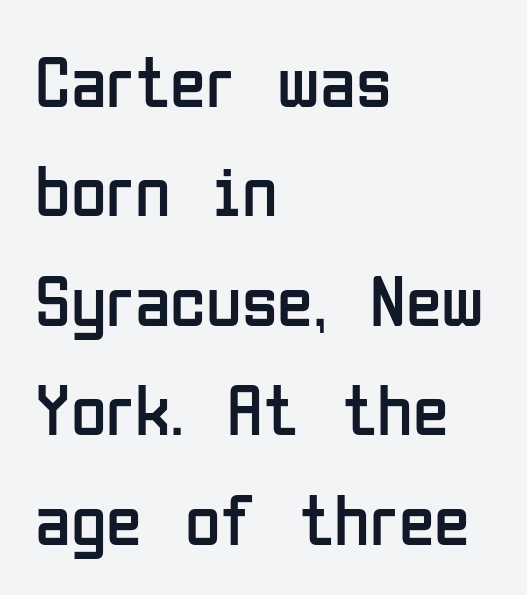
The image shows 73 px regular-weight, condensed sans-serif type, upright; set left-aligned, normal line spacing (1.5x), normal letter spacing, not underlined; low stroke contrast and a medium x-height.
